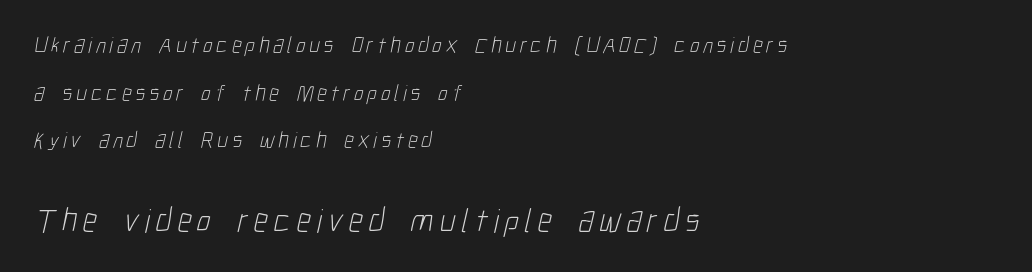
{"serif": "no", "bold": "no", "weight": "light", "width": "condensed", "stroke_contrast": "low", "x_height": "medium", "monospaced": "no", "underline": "no", "align": "left", "line_spacing": "loose", "line_spacing_ratio": 2.07, "larger_block": "second", "size_ratio": 1.48, "glyph_px": 34}
